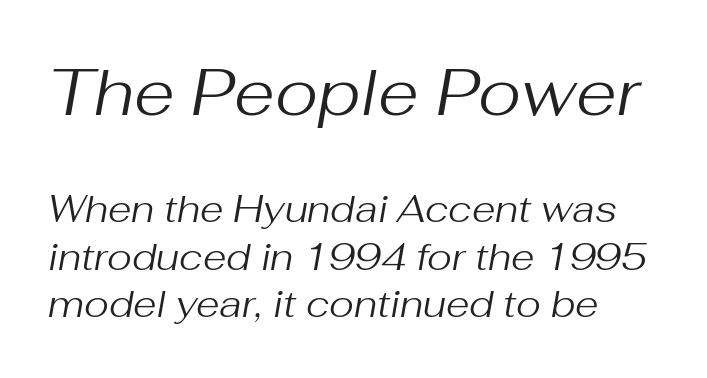
Is this a fixed-width face? No — the glyphs have proportional, varying widths. Large over small — that's the arrangement of the two blocks here. This rendering leaves character spacing at its baseline value. The font's italic variant was chosen for this text. Is the type heavy? It reads as light-to-regular instead.
